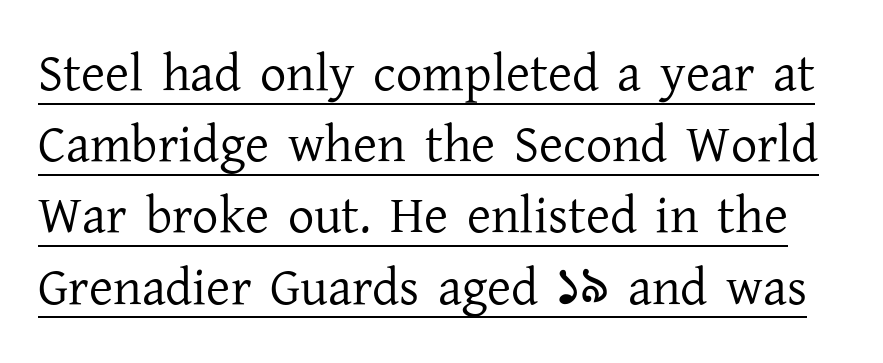
The image shows 52 px regular-weight serif type, upright; set normal line spacing (1.37x), normal letter spacing, underlined; low stroke contrast and a medium x-height.
